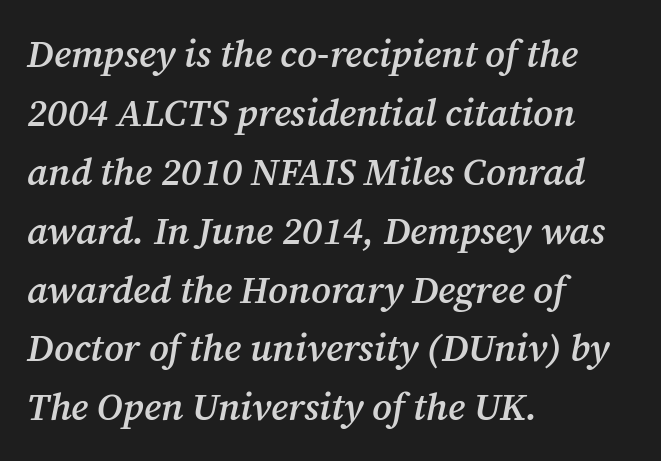
Q: Is the text bold? A: Semi-bold.
Q: Is the text italic (slanted)? A: Yes, it leans right by about 12 degrees.
Q: Is the typeface a serif or a sans-serif typeface? A: Serif.
Q: Is the text underlined? A: No.
Q: How is the paragraph aligned? A: Left-aligned.
Q: Is the spacing between letters normal or unusually wide? A: Normal.
Q: Is the spacing between lines tight, normal or loose? A: Normal.
Q: Width (condensed, normal, or wide)? A: Normal.
Q: Stroke contrast? A: Medium.
Q: x-height? A: Medium.
Q: Monospaced? A: No.
